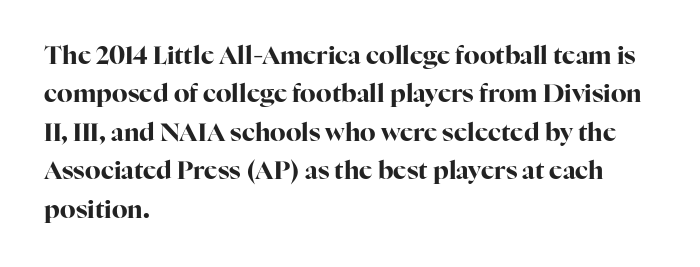
Q: Is the text bold? A: Yes.
Q: Is the text italic (slanted)? A: No, it is upright.
Q: Is the text underlined? A: No.
Q: How is the paragraph aligned? A: Left-aligned.
Q: Is the spacing between letters normal or unusually wide? A: Normal.
Q: Is the spacing between lines tight, normal or loose? A: Normal.
